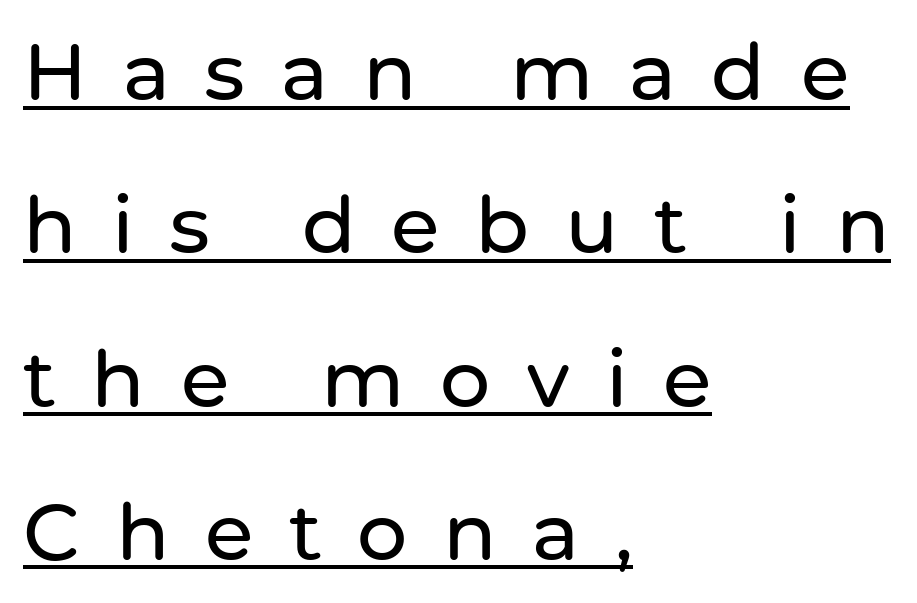
Q: Is the text italic (slanted)? A: No, it is upright.
Q: Is the typeface a serif or a sans-serif typeface? A: Sans-serif.
Q: Is the text underlined? A: Yes.
Q: How is the paragraph aligned? A: Left-aligned.
Q: Is the spacing between letters normal or unusually wide? A: Unusually wide.
Q: Is the spacing between lines tight, normal or loose? A: Loose.
Q: Width (condensed, normal, or wide)? A: Normal.
Q: Stroke contrast? A: Low.
Q: x-height? A: Medium.
Q: Monospaced? A: No.
